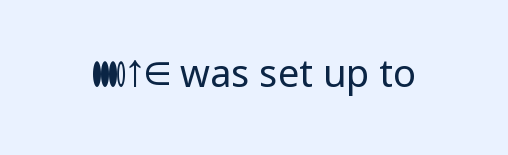
{"serif": "no", "italic": "no", "bold": "no", "weight": "regular", "width": "normal", "stroke_contrast": "low", "x_height": "medium", "monospaced": "no", "underline": "no", "letter_spacing": "normal", "letter_spacing_em": 0.0, "glyph_px": 38}
